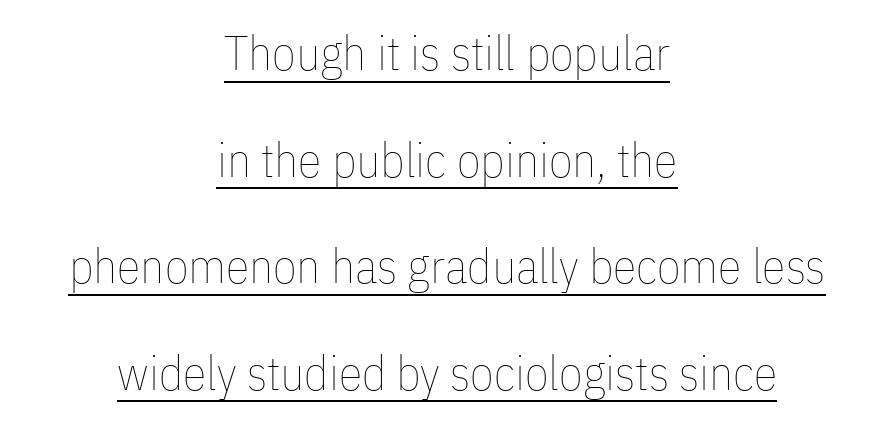
The image shows 48 px thin, condensed type, upright; set centered, loose line spacing (2.22x), normal letter spacing, underlined; low stroke contrast and a medium x-height.
